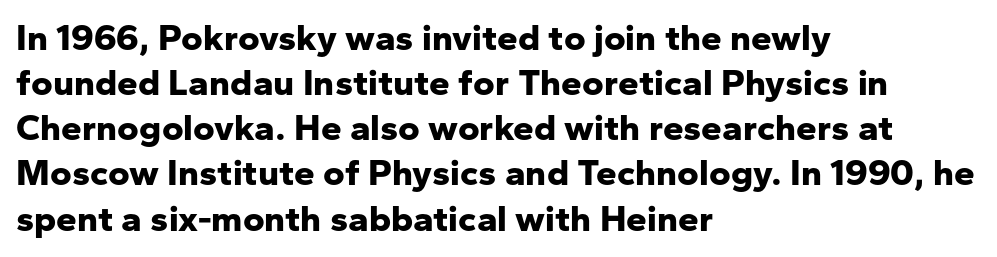
{"serif": "no", "italic": "no", "bold": "yes", "weight": "bold", "width": "normal", "stroke_contrast": "low", "x_height": "medium", "monospaced": "no", "underline": "no", "align": "left", "line_spacing_ratio": 1.22, "letter_spacing": "normal", "letter_spacing_em": 0.0, "glyph_px": 37}
